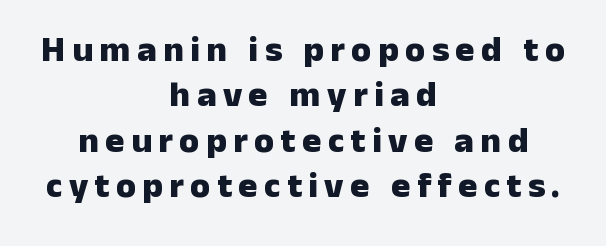
Q: Is the text bold? A: Yes.
Q: Is the text italic (slanted)? A: No, it is upright.
Q: Is the typeface a serif or a sans-serif typeface? A: Sans-serif.
Q: Is the text underlined? A: No.
Q: How is the paragraph aligned? A: Centered.
Q: Is the spacing between lines tight, normal or loose? A: Normal.
Q: Width (condensed, normal, or wide)? A: Normal.
Q: Stroke contrast? A: Low.
Q: x-height? A: Medium.
Q: Monospaced? A: No.
